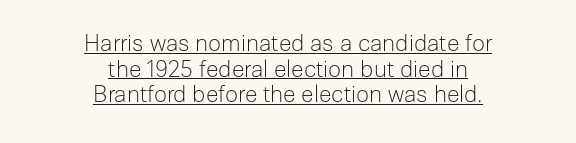
{"italic": "no", "bold": "no", "underline": "yes", "align": "center", "line_spacing": "tight", "line_spacing_ratio": 1.11, "letter_spacing": "normal", "letter_spacing_em": 0.0, "glyph_px": 23}
